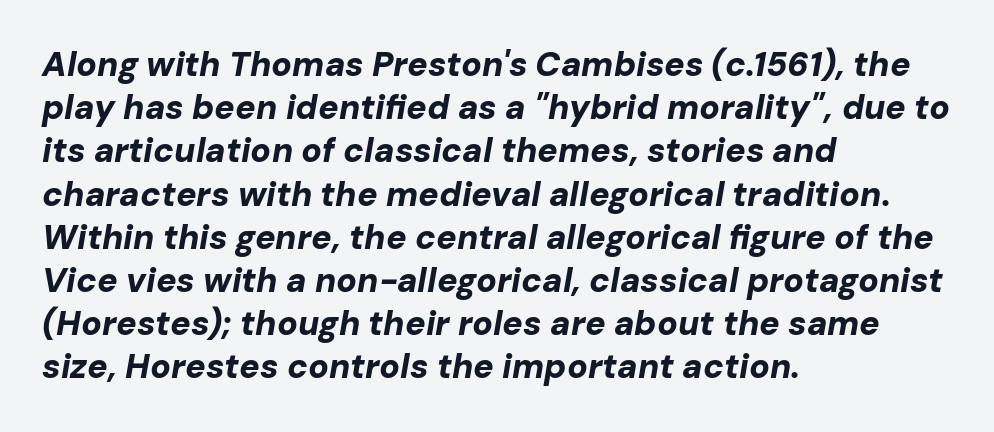
The image shows 34 px bold type, italic (leaning right); set left-aligned, normal line spacing (1.27x), normal letter spacing, not underlined; low stroke contrast and a medium x-height.
